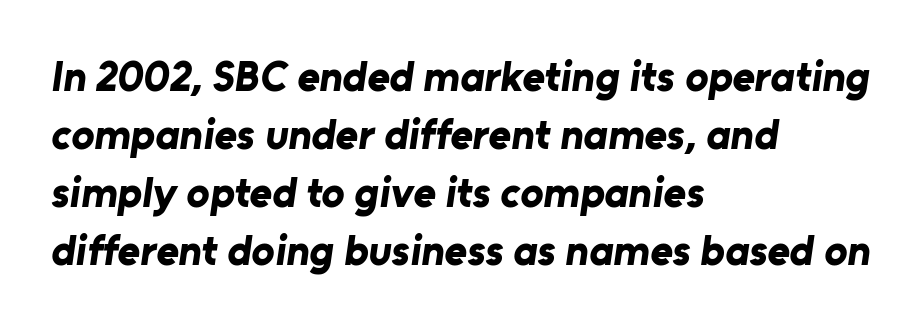
These lines carry a lot of weight — the face is fully bold. Interline gaps are of average width in this sample. The lines are quadded left. Each letter keeps its own natural width here, so spacing adapts to shape.
